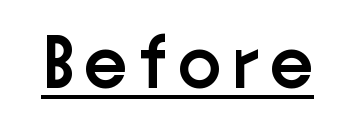
The image shows 74 px semibold sans-serif type, upright; set underlined; low stroke contrast and a medium x-height.
